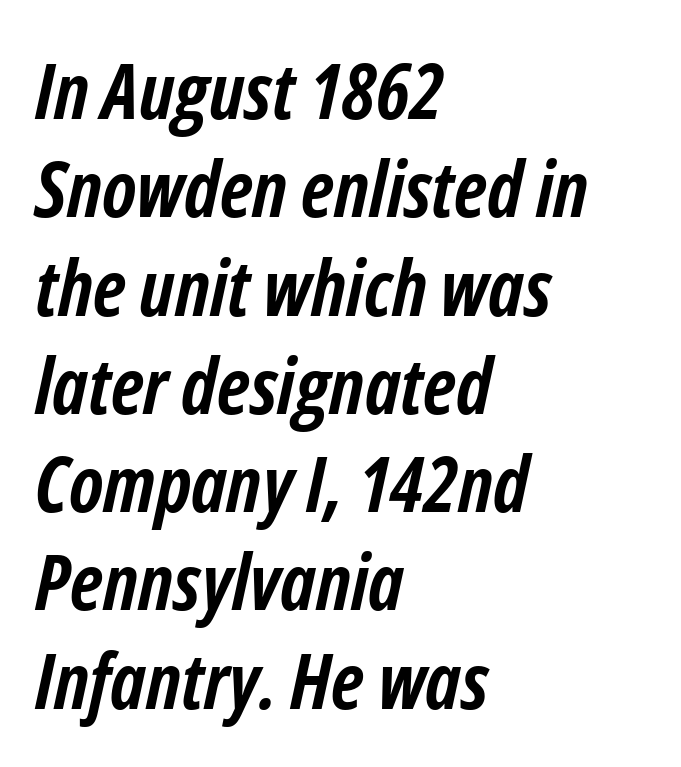
Looks like regular typesetting: each glyph gets only the width it needs. These words are printed bold, with thick strokes throughout. Caption: standard tracking, unaltered. Observe the lean: these are italic letterforms. Caption: multi-line text, flush left, ragged right. Quick note: underline off.
